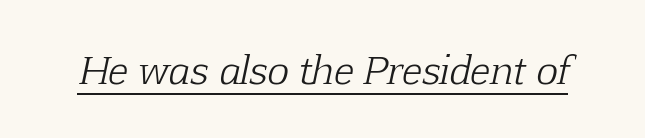
{"serif": "yes", "italic": "yes", "lean": "right", "slant_degrees": 12, "bold": "no", "weight": "light", "width": "normal", "stroke_contrast": "low", "x_height": "medium", "monospaced": "no", "underline": "yes", "letter_spacing": "normal", "letter_spacing_em": 0.0, "glyph_px": 37}
